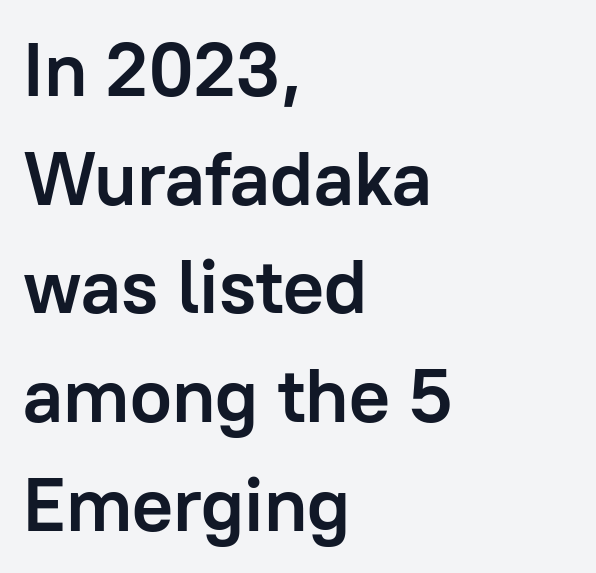
One glance says typical: line gaps are just what's usual. The setting favours the left margin, as ordinary paragraphs usually do. Looks like regular typesetting: each glyph gets only the width it needs. Plenty of ink on the page — the face is bold. Unmarked baselines from the first word to the last.
